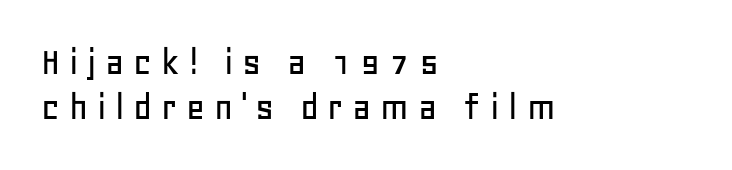
Q: Is the text italic (slanted)? A: No, it is upright.
Q: Is the typeface a serif or a sans-serif typeface? A: Sans-serif.
Q: Is the text underlined? A: No.
Q: How is the paragraph aligned? A: Left-aligned.
Q: Is the spacing between letters normal or unusually wide? A: Unusually wide.
Q: Is the spacing between lines tight, normal or loose? A: Tight.
Q: Width (condensed, normal, or wide)? A: Normal.
Q: Stroke contrast? A: Low.
Q: x-height? A: Large.
Q: Monospaced? A: No.
